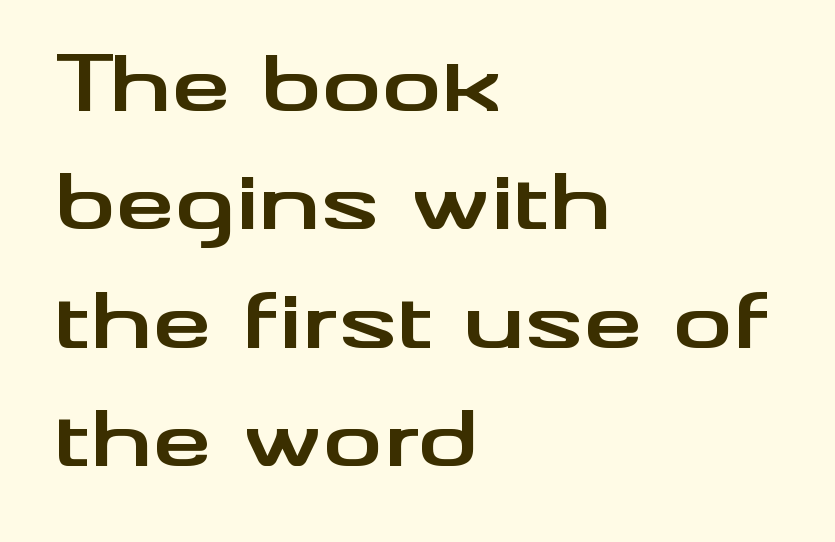
Its strokes are broad and dark, the hallmark of bold type. Is the block centered? No — it sits flush against the left margin. Interline gaps are of average width in this sample. Lines of text with bare space underneath. Every stem runs plumb, perpendicular to the baseline.
